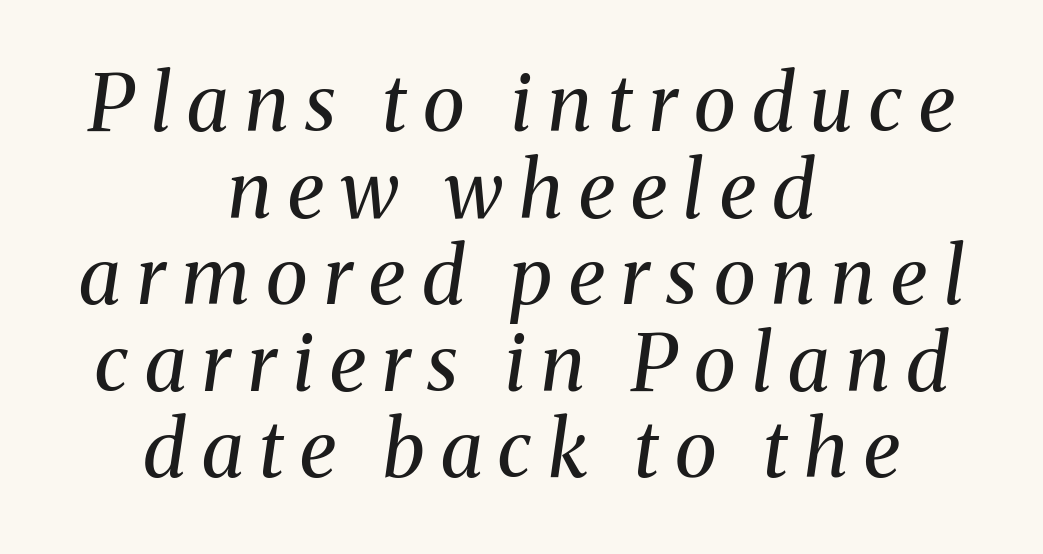
{"serif": "yes", "italic": "yes", "lean": "right", "slant_degrees": 8, "bold": "no", "weight": "regular", "width": "normal", "stroke_contrast": "medium", "x_height": "medium", "monospaced": "no", "underline": "no", "align": "center", "line_spacing": "tight", "line_spacing_ratio": 1.11, "letter_spacing": "wide", "letter_spacing_em": 0.21, "glyph_px": 78}
